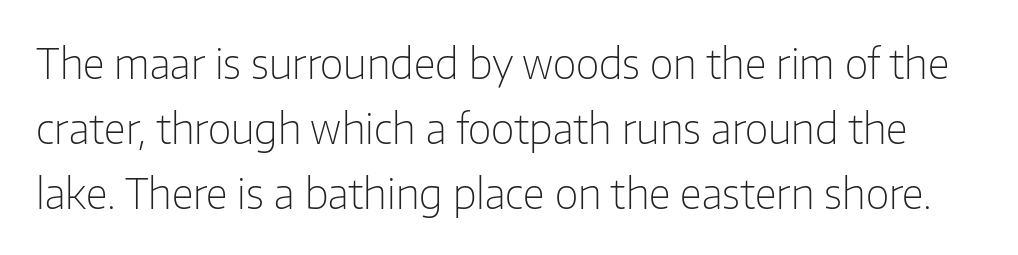
Q: Is the text bold? A: No.
Q: Is the text italic (slanted)? A: No, it is upright.
Q: Is the typeface a serif or a sans-serif typeface? A: Sans-serif.
Q: Is the text underlined? A: No.
Q: Is the spacing between letters normal or unusually wide? A: Normal.
Q: Is the spacing between lines tight, normal or loose? A: Normal.
Q: Width (condensed, normal, or wide)? A: Normal.
Q: Stroke contrast? A: Low.
Q: x-height? A: Medium.
Q: Monospaced? A: No.
